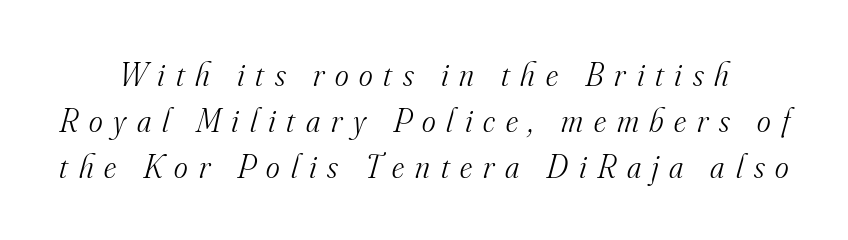
The image shows 33 px light serif type, italic (leaning right); set normal line spacing (1.39x), unusually wide letter spacing (+0.33 em), not underlined; medium stroke contrast and a small x-height.
